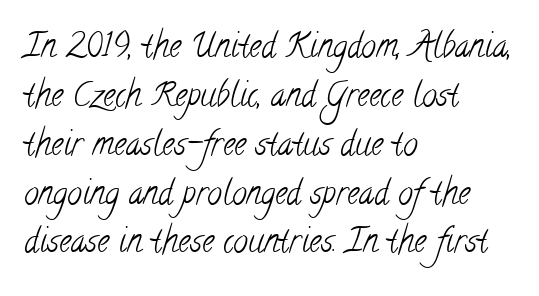
Q: Is the text bold? A: No.
Q: Is the typeface a serif or a sans-serif typeface? A: Serif.
Q: Is the text underlined? A: No.
Q: How is the paragraph aligned? A: Left-aligned.
Q: Is the spacing between letters normal or unusually wide? A: Normal.
Q: Is the spacing between lines tight, normal or loose? A: Normal.
Q: Width (condensed, normal, or wide)? A: Condensed.
Q: Stroke contrast? A: Low.
Q: x-height? A: Small.
Q: Monospaced? A: No.
